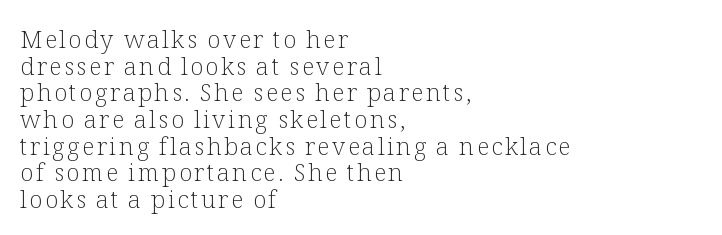
{"italic": "no", "bold": "no", "underline": "no", "align": "left", "line_spacing": "tight", "line_spacing_ratio": 1.11, "glyph_px": 24}
